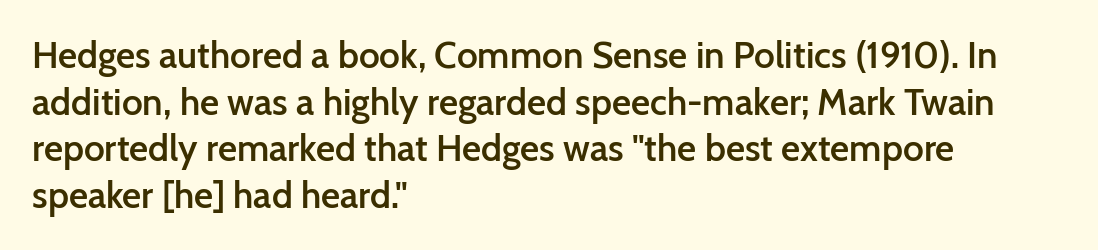
The image shows 37 px semibold sans-serif type, upright; set left-aligned, normal line spacing (1.26x), normal letter spacing, not underlined; low stroke contrast and a medium x-height.
